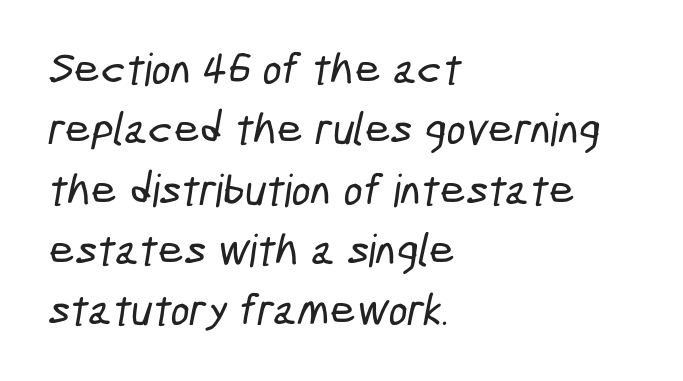
The image shows 45 px condensed sans-serif type; set left-aligned, normal line spacing (1.34x), normal letter spacing, not underlined; low stroke contrast and a medium x-height.
